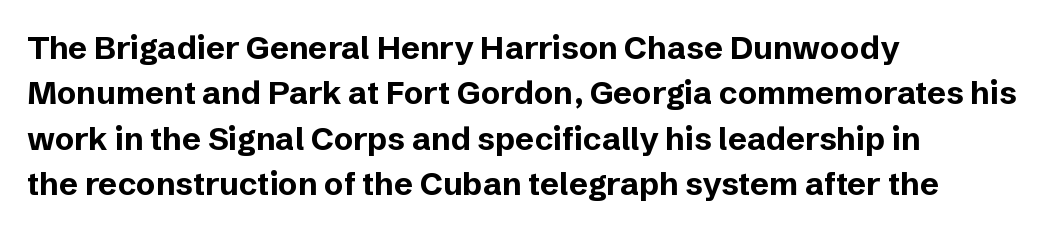
{"serif": "no", "italic": "no", "bold": "yes", "weight": "bold", "width": "normal", "stroke_contrast": "low", "x_height": "medium", "monospaced": "no", "underline": "no", "align": "left", "line_spacing": "normal", "line_spacing_ratio": 1.42, "letter_spacing": "normal", "letter_spacing_em": 0.0, "glyph_px": 32}
